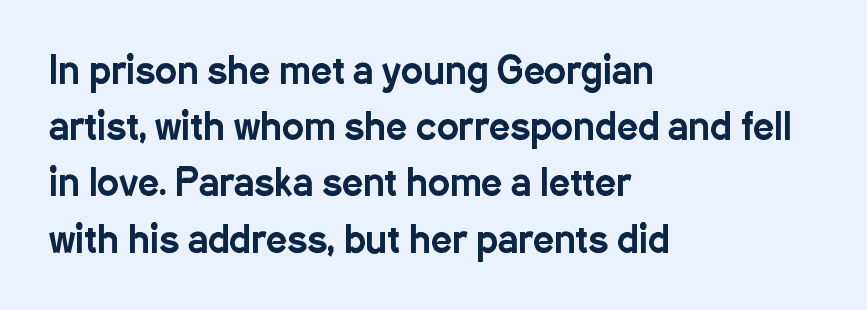
Q: Is the text italic (slanted)? A: No, it is upright.
Q: Is the typeface a serif or a sans-serif typeface? A: Sans-serif.
Q: Is the text underlined? A: No.
Q: How is the paragraph aligned? A: Left-aligned.
Q: Is the spacing between letters normal or unusually wide? A: Normal.
Q: Is the spacing between lines tight, normal or loose? A: Normal.
Q: Width (condensed, normal, or wide)? A: Condensed.
Q: Stroke contrast? A: Low.
Q: x-height? A: Medium.
Q: Monospaced? A: No.
